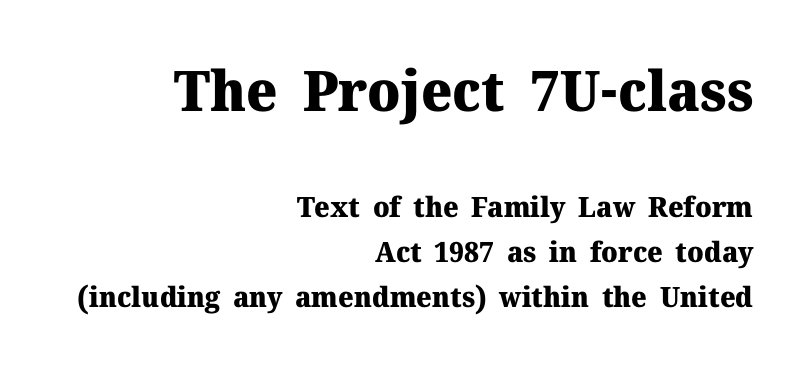
The image shows 56 px heavy serif type, upright; set right-aligned, normal line spacing (1.6x), normal letter spacing, not underlined; the first (top) block is 2.0x larger; medium stroke contrast and a medium x-height.
